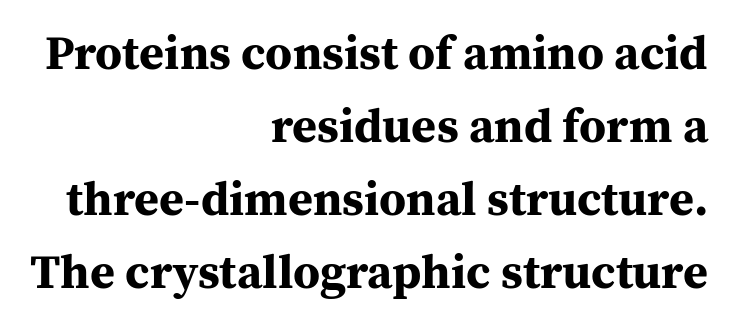
{"serif": "yes", "italic": "no", "bold": "yes", "weight": "bold", "width": "normal", "stroke_contrast": "medium", "x_height": "medium", "monospaced": "no", "underline": "no", "align": "right", "line_spacing": "normal", "line_spacing_ratio": 1.52, "letter_spacing": "normal", "letter_spacing_em": 0.0, "glyph_px": 48}
